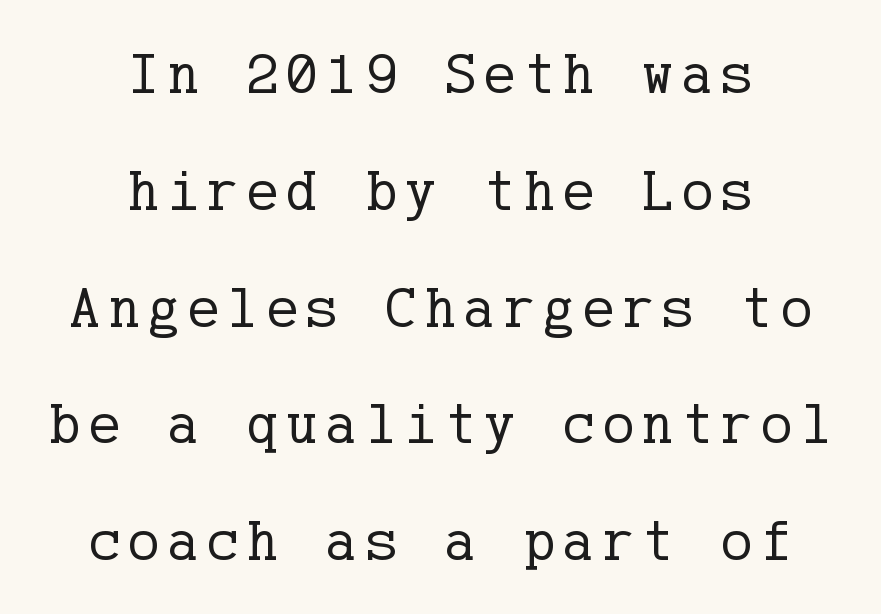
{"serif": "yes", "italic": "no", "bold": "no", "weight": "regular", "width": "normal", "stroke_contrast": "low", "x_height": "medium", "underline": "no", "align": "center", "line_spacing": "loose", "line_spacing_ratio": 1.98, "glyph_px": 59}
